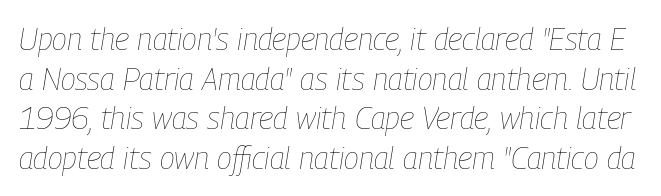
The image shows 31 px thin, condensed type, italic (leaning right); set normal line spacing (1.28x), normal letter spacing, not underlined; low stroke contrast and a medium x-height.
